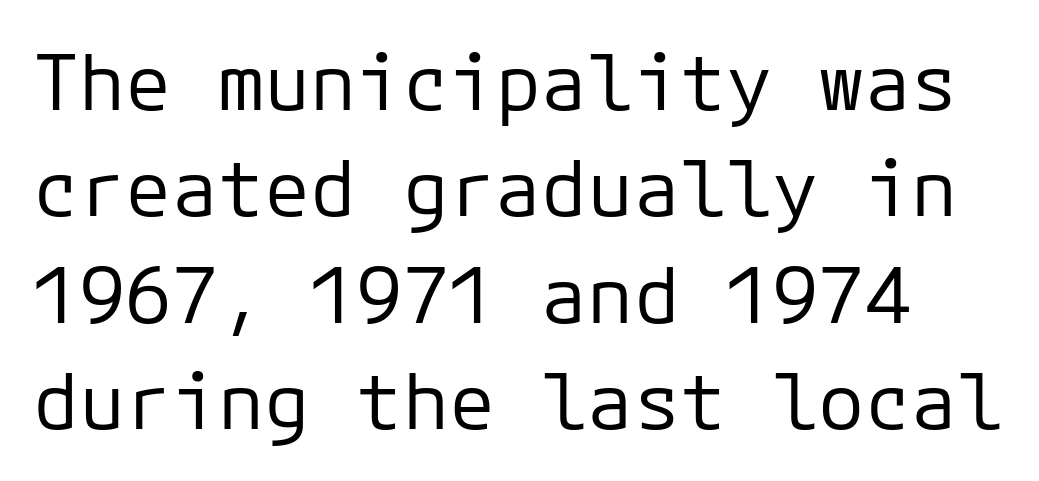
Q: Is the text bold? A: No.
Q: Is the text italic (slanted)? A: No, it is upright.
Q: Is the typeface a serif or a sans-serif typeface? A: Sans-serif.
Q: Is the text underlined? A: No.
Q: Is the spacing between letters normal or unusually wide? A: Normal.
Q: Is the spacing between lines tight, normal or loose? A: Normal.
Q: Width (condensed, normal, or wide)? A: Normal.
Q: Stroke contrast? A: Low.
Q: x-height? A: Medium.
